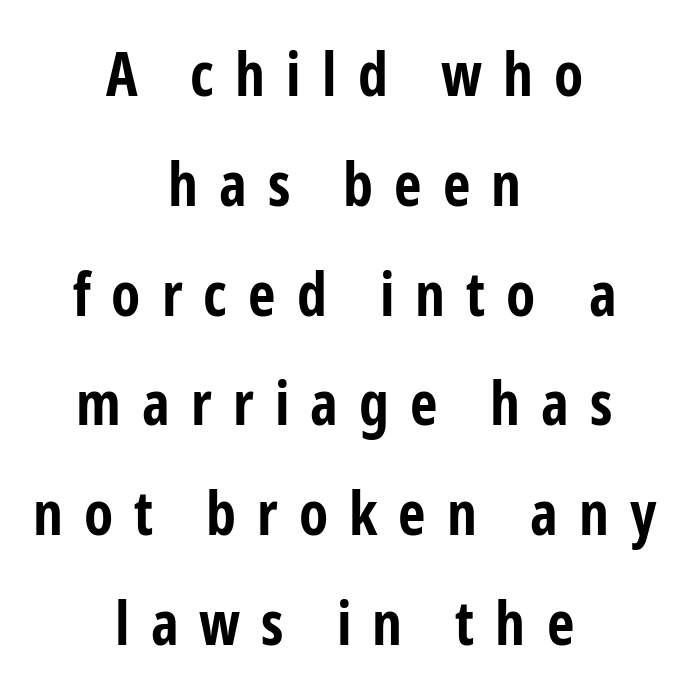
{"serif": "no", "italic": "no", "bold": "yes", "weight": "bold", "width": "condensed", "stroke_contrast": "low", "x_height": "medium", "monospaced": "no", "underline": "no", "align": "center", "line_spacing_ratio": 1.83, "letter_spacing": "wide", "letter_spacing_em": 0.35, "glyph_px": 60}
